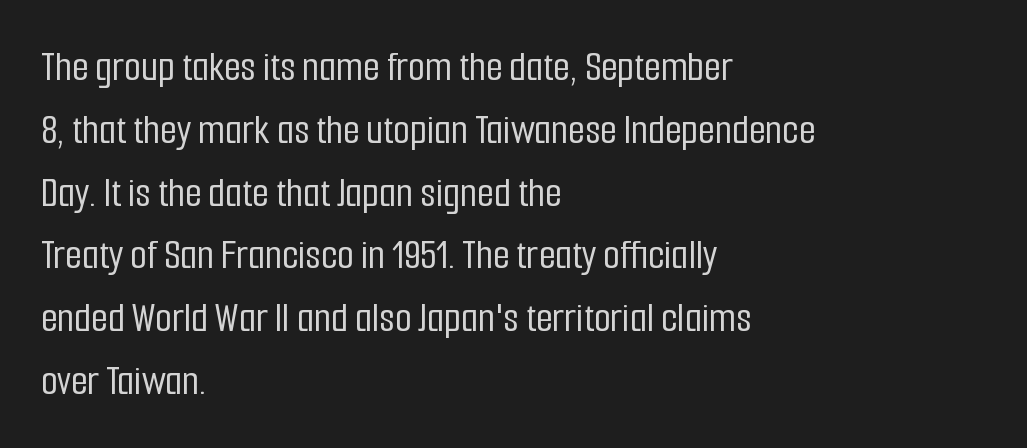
The image shows 43 px condensed sans-serif type, upright; set left-aligned, normal line spacing (1.46x), normal letter spacing, not underlined; low stroke contrast and a medium x-height.
